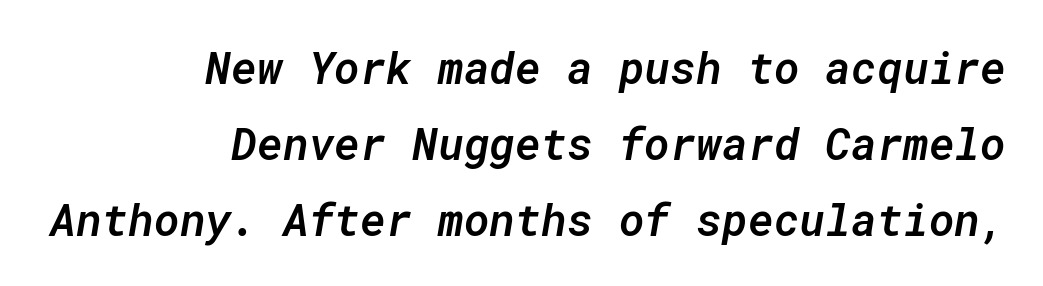
{"italic": "yes", "lean": "right", "slant_degrees": 10, "bold": "semi", "weight": "semibold", "width": "normal", "stroke_contrast": "low", "x_height": "medium", "monospaced": "yes", "underline": "no", "align": "right", "line_spacing_ratio": 1.73, "letter_spacing": "normal", "letter_spacing_em": 0.0, "glyph_px": 44}
